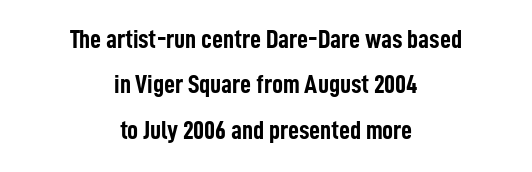
{"italic": "no", "bold": "yes", "underline": "no", "align": "center", "line_spacing": "normal", "line_spacing_ratio": 1.68, "letter_spacing": "normal", "letter_spacing_em": 0.0, "glyph_px": 27}
